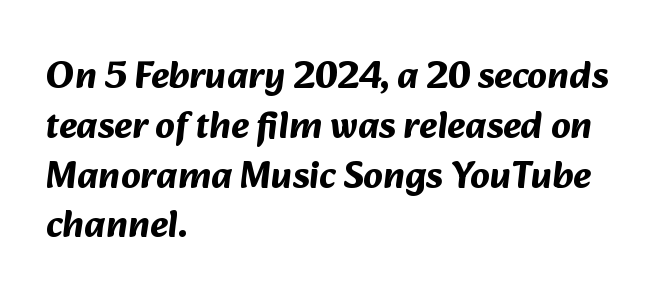
The lines are quadded left. The leading is moderate, giving the passage an even texture. A dark, heavy texture on the line: the type is bold. In terms of letterform style, serifs are entirely absent. Words float on clear page, feet unadorned. Spacing between characters is what you'd get straight out of the box.
